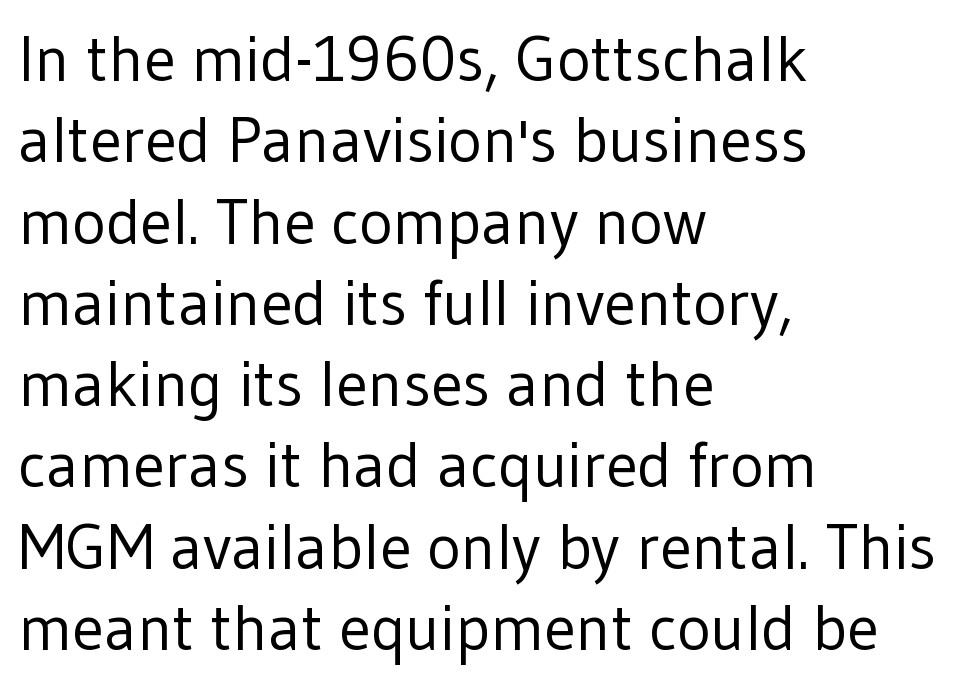
Does the lettering tilt? It doesn't — this is upright. If you drew a ruler down the left edge, every line would touch it. You could not count columns in this text — the font is proportionally spaced. The passage shown stacks its lines at a standard gap.
